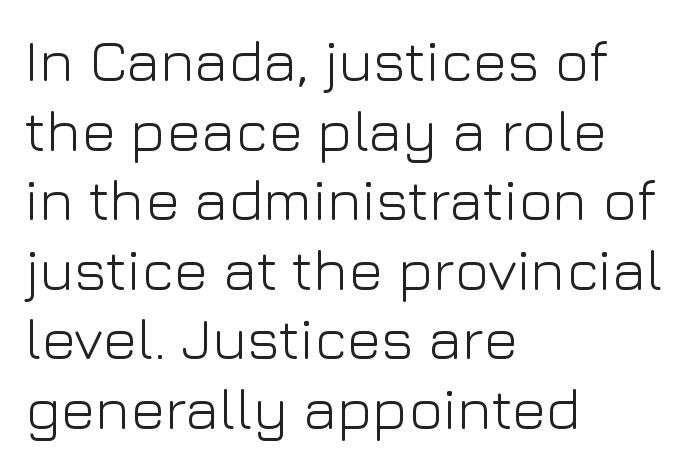
The image shows 58 px light sans-serif type, upright; set left-aligned, line spacing 1.2x, normal letter spacing, not underlined; low stroke contrast and a medium x-height.
